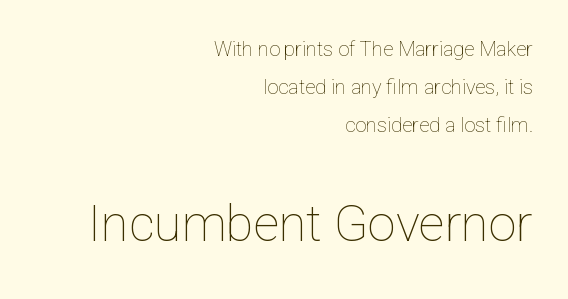
{"italic": "no", "bold": "no", "weight": "thin", "width": "normal", "stroke_contrast": "low", "x_height": "medium", "monospaced": "no", "underline": "no", "align": "right", "line_spacing_ratio": 1.89, "letter_spacing": "normal", "letter_spacing_em": 0.0, "larger_block": "second", "size_ratio": 2.5, "glyph_px": 50}
